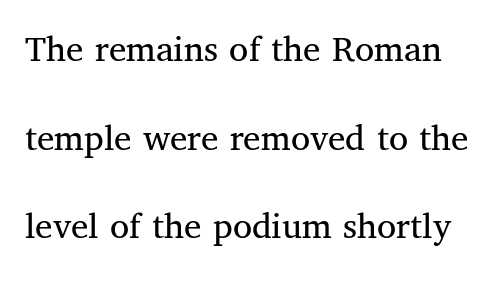
Q: Is the text bold? A: No.
Q: Is the text italic (slanted)? A: No, it is upright.
Q: Is the typeface a serif or a sans-serif typeface? A: Serif.
Q: Is the text underlined? A: No.
Q: Is the spacing between letters normal or unusually wide? A: Normal.
Q: Is the spacing between lines tight, normal or loose? A: Loose.
Q: Width (condensed, normal, or wide)? A: Normal.
Q: Stroke contrast? A: Medium.
Q: x-height? A: Medium.
Q: Monospaced? A: No.
